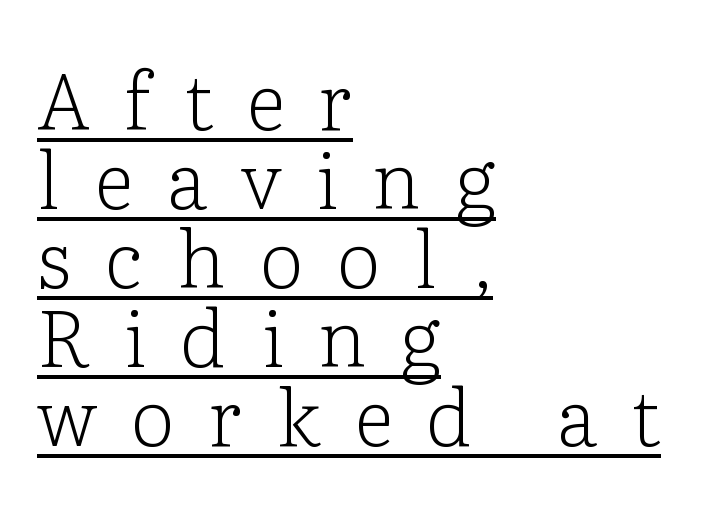
This sample has the flowing, uneven cadence of proportional lettering. These glyphs show unthickened strokes, regular width or finer. The type family on display is of the serif kind. Short and long lines alike share a common starting point at left. A continuous stroke trails under the words, as in a hyperlink.
